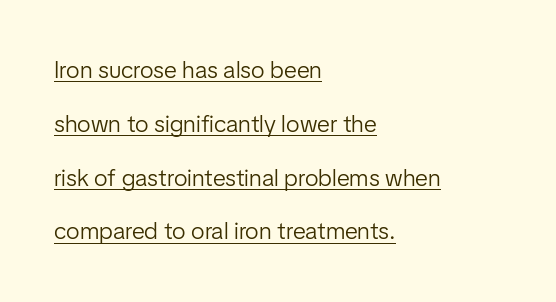
Q: Is the text bold? A: No.
Q: Is the text italic (slanted)? A: No, it is upright.
Q: Is the text underlined? A: Yes.
Q: How is the paragraph aligned? A: Left-aligned.
Q: Is the spacing between letters normal or unusually wide? A: Normal.
Q: Is the spacing between lines tight, normal or loose? A: Loose.
